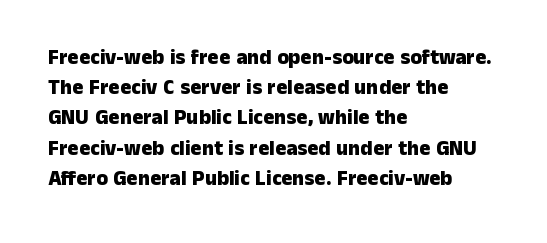
{"italic": "no", "bold": "yes", "underline": "no", "align": "left", "line_spacing": "normal", "line_spacing_ratio": 1.44, "letter_spacing": "normal", "letter_spacing_em": 0.0, "glyph_px": 21}
